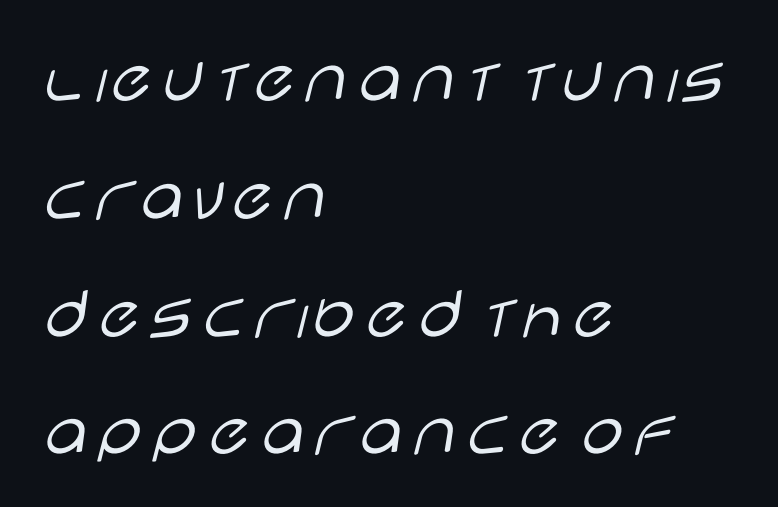
Q: Is the text bold? A: No.
Q: Is the text italic (slanted)? A: Yes.
Q: Is the typeface a serif or a sans-serif typeface? A: Sans-serif.
Q: Is the text underlined? A: No.
Q: How is the paragraph aligned? A: Left-aligned.
Q: Is the spacing between letters normal or unusually wide? A: Normal.
Q: Is the spacing between lines tight, normal or loose? A: Normal.
Q: Width (condensed, normal, or wide)? A: Wide.
Q: Stroke contrast? A: Low.
Q: x-height? A: Large.
Q: Monospaced? A: No.
